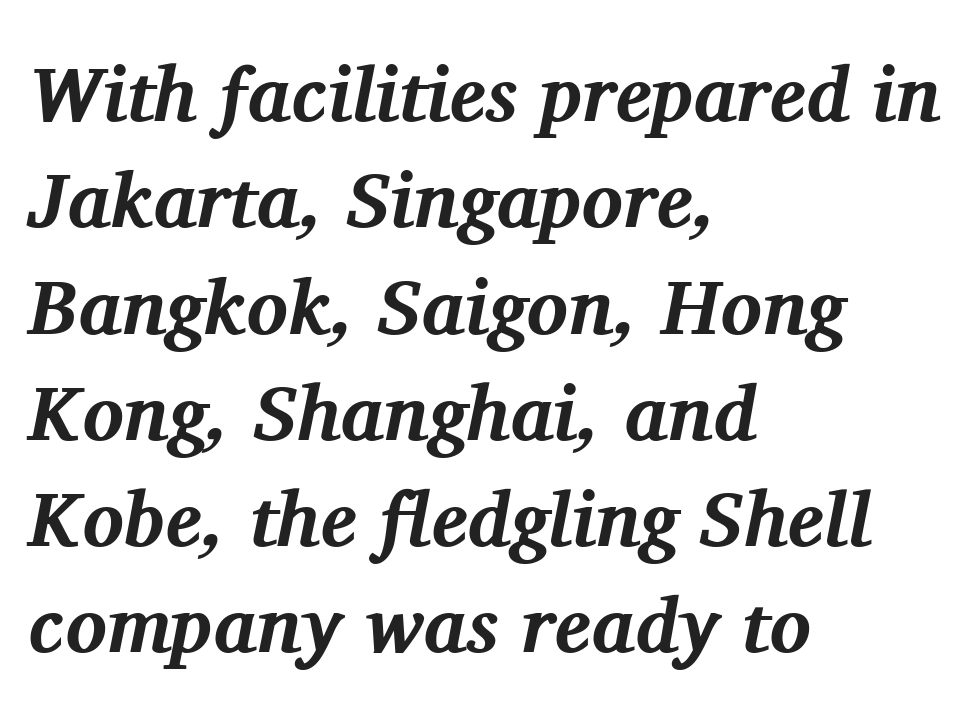
{"serif": "yes", "italic": "yes", "lean": "right", "slant_degrees": 11, "bold": "yes", "weight": "bold", "width": "normal", "stroke_contrast": "medium", "x_height": "medium", "monospaced": "no", "underline": "no", "align": "left", "line_spacing": "normal", "line_spacing_ratio": 1.38, "letter_spacing": "normal", "letter_spacing_em": 0.0, "glyph_px": 77}
